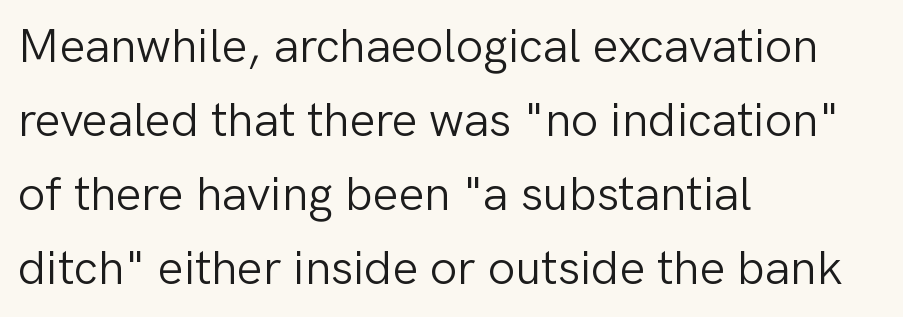
Reading down the column, the eye jumps a familiar distance to each next line. Are there feet on the stems? There aren't — it's a sans. In CSS terms this would be text-align: left. Think of a printed novel: that variable character pitch is what you see here. When letters stand straight like this, we call the style roman or upright.
